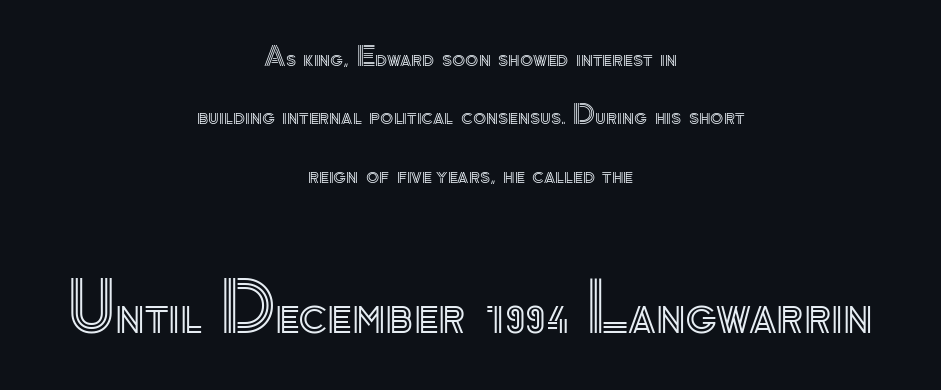
Q: Is the text italic (slanted)? A: No, it is upright.
Q: Is the text underlined? A: No.
Q: How is the paragraph aligned? A: Centered.
Q: Is the spacing between letters normal or unusually wide? A: Normal.
Q: Is the spacing between lines tight, normal or loose? A: Loose.
Q: Which block of text is set in a larger size, the first (top) or the second (bottom)? A: The second (bottom) one.
Q: Width (condensed, normal, or wide)? A: Normal.
Q: x-height? A: Small.
Q: Monospaced? A: No.
